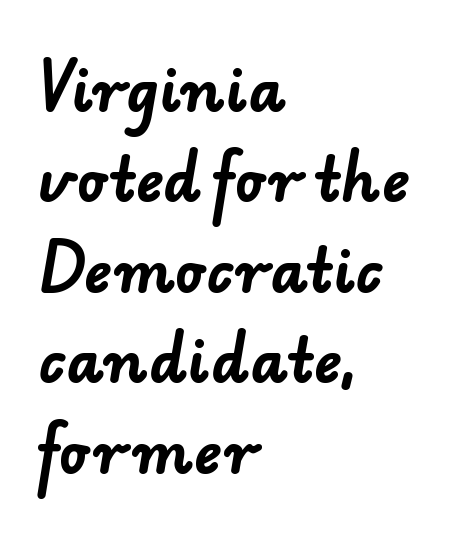
{"serif": "no", "bold": "yes", "weight": "bold", "width": "normal", "stroke_contrast": "low", "x_height": "small", "monospaced": "no", "underline": "no", "align": "left", "line_spacing": "normal", "line_spacing_ratio": 1.56, "letter_spacing": "normal", "letter_spacing_em": 0.0, "glyph_px": 58}
